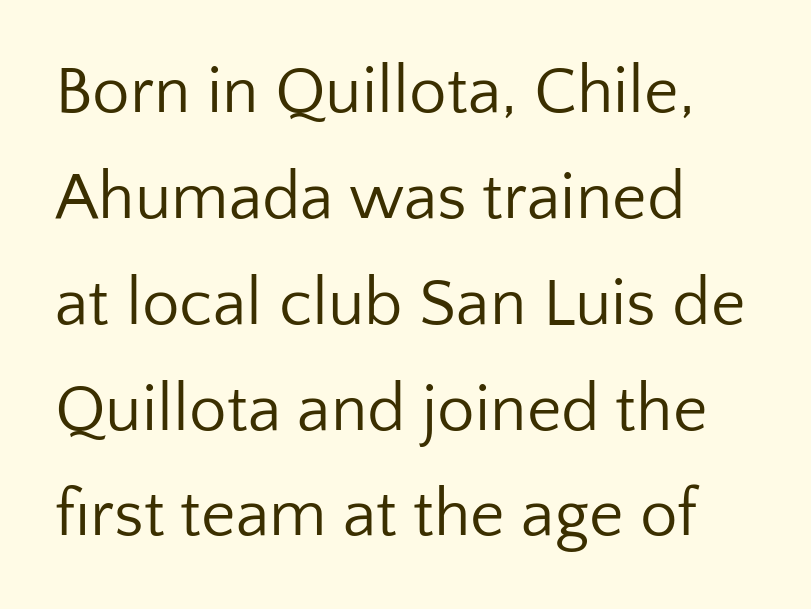
The image shows 67 px regular-weight sans-serif type, upright; set left-aligned, normal line spacing (1.58x), normal letter spacing, not underlined; low stroke contrast and a medium x-height.
